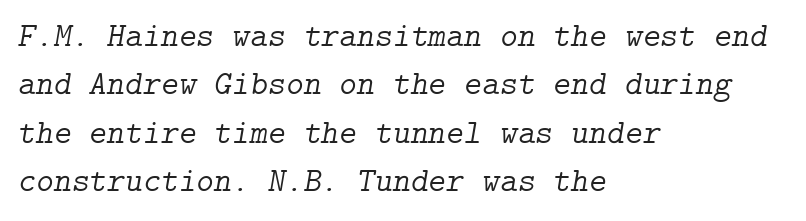
Q: Is the text bold? A: No.
Q: Is the text italic (slanted)? A: Yes, it leans right by about 9 degrees.
Q: Is the typeface a serif or a sans-serif typeface? A: Serif.
Q: Is the text underlined? A: No.
Q: How is the paragraph aligned? A: Left-aligned.
Q: Is the spacing between letters normal or unusually wide? A: Normal.
Q: Is the spacing between lines tight, normal or loose? A: Normal.
Q: Width (condensed, normal, or wide)? A: Normal.
Q: Stroke contrast? A: Low.
Q: x-height? A: Medium.
